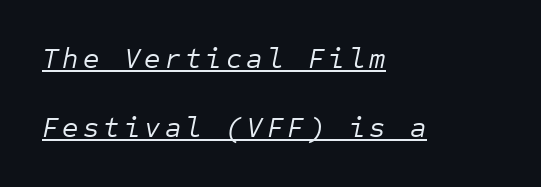
Q: Is the text bold? A: No.
Q: Is the text italic (slanted)? A: Yes, it leans right by about 12 degrees.
Q: Is the text underlined? A: Yes.
Q: How is the paragraph aligned? A: Left-aligned.
Q: Is the spacing between lines tight, normal or loose? A: Loose.
Q: Width (condensed, normal, or wide)? A: Normal.
Q: Stroke contrast? A: Low.
Q: x-height? A: Medium.
Q: Monospaced? A: Yes.
